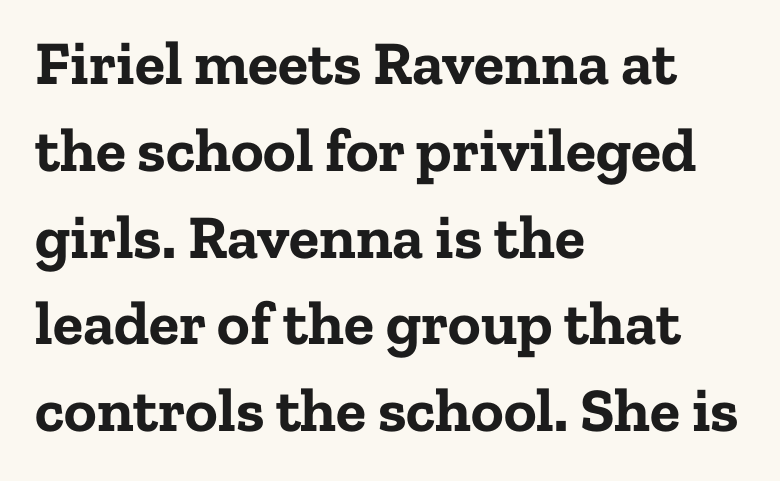
Q: Is the text bold? A: Yes.
Q: Is the text italic (slanted)? A: No, it is upright.
Q: Is the typeface a serif or a sans-serif typeface? A: Serif.
Q: Is the text underlined? A: No.
Q: How is the paragraph aligned? A: Left-aligned.
Q: Is the spacing between letters normal or unusually wide? A: Normal.
Q: Is the spacing between lines tight, normal or loose? A: Normal.
Q: Width (condensed, normal, or wide)? A: Normal.
Q: Stroke contrast? A: Low.
Q: x-height? A: Medium.
Q: Monospaced? A: No.
